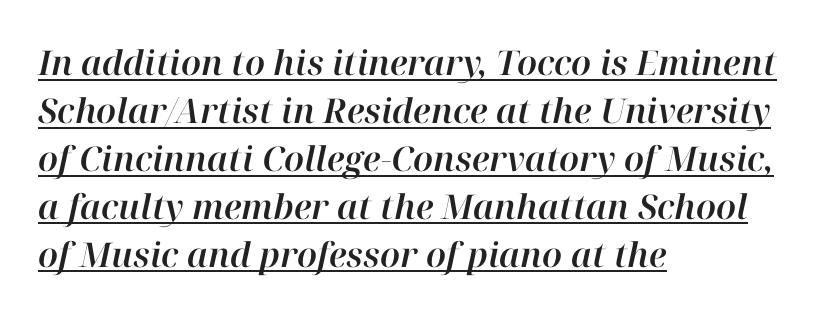
The image shows 34 px text type, italic (leaning right); set left-aligned, normal line spacing (1.41x), normal letter spacing, underlined; high stroke contrast and a medium x-height.
